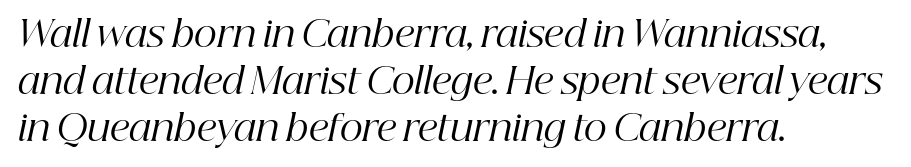
The image shows 36 px regular-weight serif type, italic (leaning right); set left-aligned, normal line spacing (1.3x), normal letter spacing, not underlined; high stroke contrast and a medium x-height.
